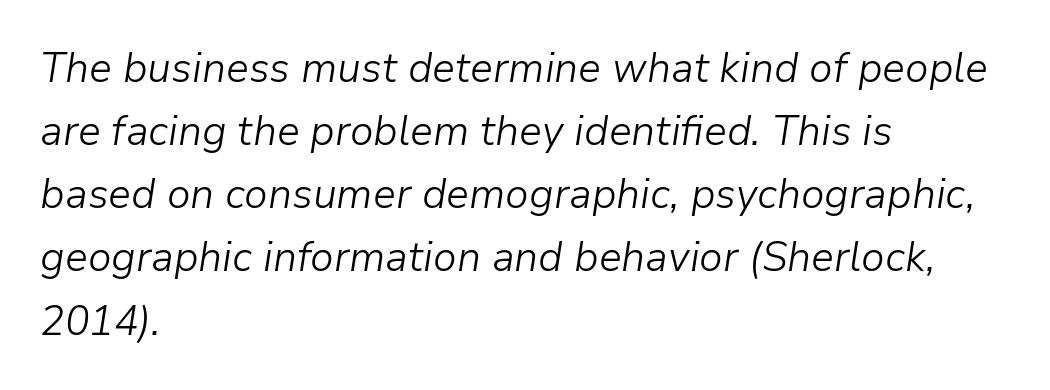
Q: Is the text bold? A: No.
Q: Is the text italic (slanted)? A: Yes, it leans right by about 9 degrees.
Q: Is the text underlined? A: No.
Q: How is the paragraph aligned? A: Left-aligned.
Q: Is the spacing between letters normal or unusually wide? A: Normal.
Q: Is the spacing between lines tight, normal or loose? A: Normal.
Q: Width (condensed, normal, or wide)? A: Normal.
Q: Stroke contrast? A: Low.
Q: x-height? A: Medium.
Q: Monospaced? A: No.
